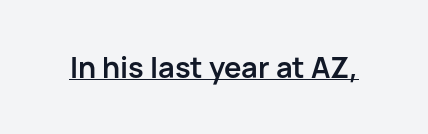
Q: Is the text bold? A: Yes.
Q: Is the text italic (slanted)? A: No, it is upright.
Q: Is the typeface a serif or a sans-serif typeface? A: Sans-serif.
Q: Is the text underlined? A: Yes.
Q: Is the spacing between letters normal or unusually wide? A: Normal.
Q: Width (condensed, normal, or wide)? A: Normal.
Q: Stroke contrast? A: Low.
Q: x-height? A: Medium.
Q: Monospaced? A: No.
